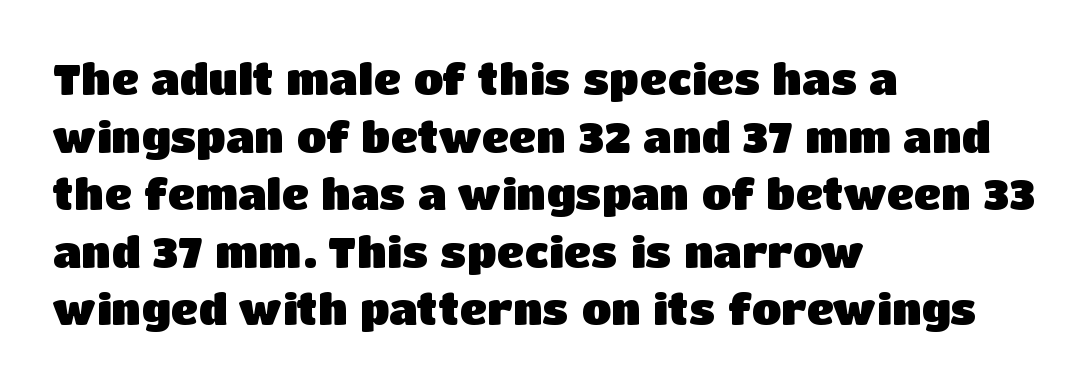
{"serif": "no", "italic": "no", "bold": "yes", "weight": "heavy", "width": "normal", "stroke_contrast": "low", "x_height": "large", "monospaced": "no", "underline": "no", "align": "left", "line_spacing": "normal", "line_spacing_ratio": 1.34, "letter_spacing": "normal", "letter_spacing_em": 0.0, "glyph_px": 43}
